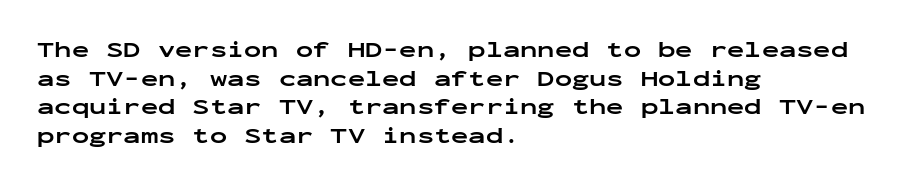
Q: Is the text bold? A: Yes.
Q: Is the text italic (slanted)? A: No, it is upright.
Q: Is the text underlined? A: No.
Q: How is the paragraph aligned? A: Left-aligned.
Q: Is the spacing between letters normal or unusually wide? A: Normal.
